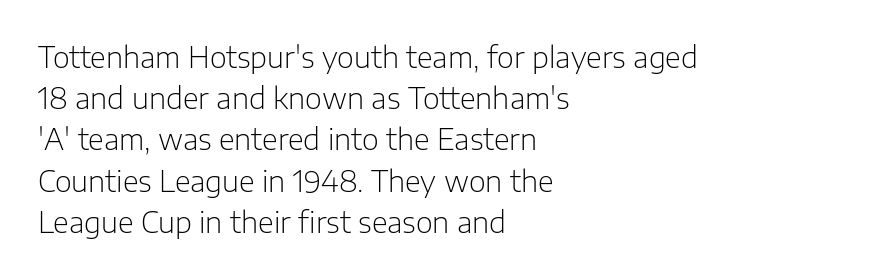
{"serif": "no", "italic": "no", "bold": "no", "weight": "light", "width": "normal", "stroke_contrast": "low", "x_height": "medium", "monospaced": "no", "underline": "no", "align": "left", "line_spacing": "normal", "line_spacing_ratio": 1.42, "letter_spacing": "normal", "letter_spacing_em": 0.0, "glyph_px": 29}
